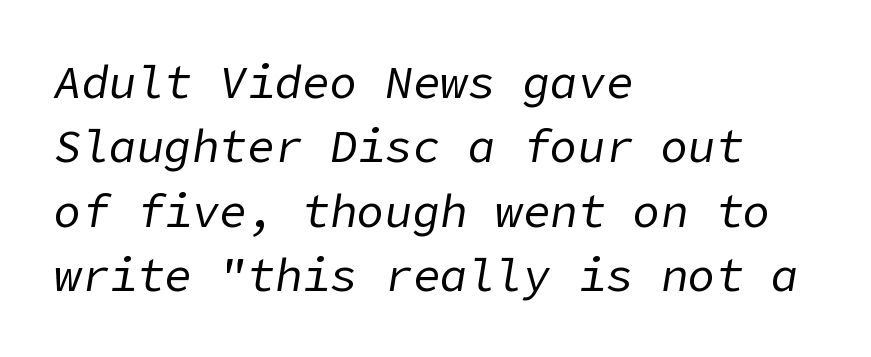
{"italic": "yes", "lean": "right", "slant_degrees": 9, "bold": "no", "weight": "regular", "width": "normal", "stroke_contrast": "low", "x_height": "medium", "underline": "no", "align": "left", "line_spacing": "normal", "line_spacing_ratio": 1.4, "letter_spacing": "normal", "letter_spacing_em": 0.0, "glyph_px": 46}
